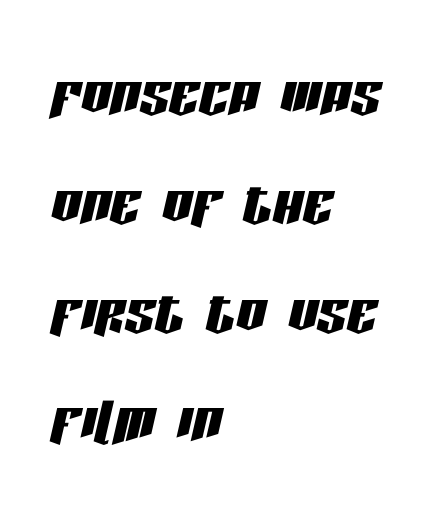
The passage shown is typed in a proportional face where columns would drift. Yep, that's italic — everything's leaning. Notice how descenders clear the ascenders below comfortably — that's standard leading. The type is set solid horizontally, with unmodified tracking. Check under the words: just untouched page.
